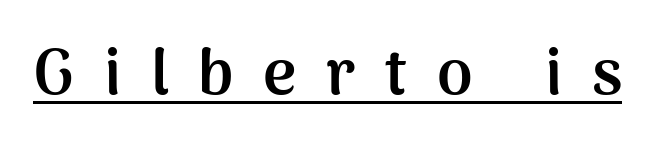
Honestly, the letter spacing is so wide it's the main thing you notice. The typeface chosen for these lines omits serifs. The passage shown is typed in a proportional face where columns would drift. Pretty heavy lettering here — definitely bold. The rendering uses the underline text-decoration.
